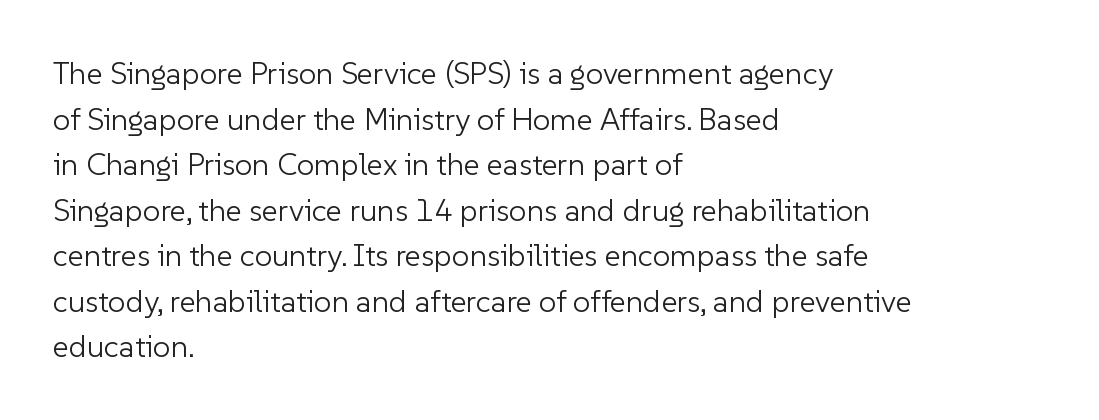
Q: Is the text bold? A: No.
Q: Is the text italic (slanted)? A: No, it is upright.
Q: Is the typeface a serif or a sans-serif typeface? A: Sans-serif.
Q: Is the text underlined? A: No.
Q: How is the paragraph aligned? A: Left-aligned.
Q: Is the spacing between letters normal or unusually wide? A: Normal.
Q: Is the spacing between lines tight, normal or loose? A: Normal.
Q: Width (condensed, normal, or wide)? A: Normal.
Q: Stroke contrast? A: Low.
Q: x-height? A: Medium.
Q: Monospaced? A: No.
